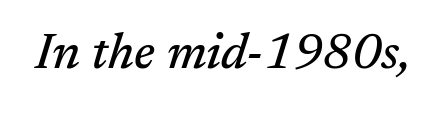
{"serif": "yes", "italic": "yes", "lean": "right", "slant_degrees": 17, "width": "normal", "stroke_contrast": "medium", "x_height": "medium", "monospaced": "no", "underline": "no", "letter_spacing": "normal", "letter_spacing_em": 0.0, "glyph_px": 50}
